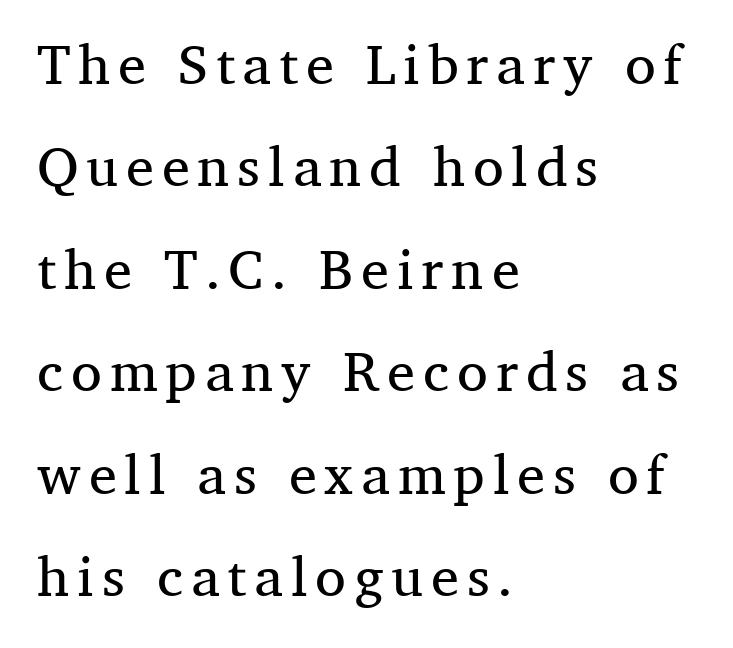
Rule under the text: the space is simply empty. The letters advance in unequal steps, a hallmark of proportional type. The specimen reads as upright at a glance. The designer went with a serif here, giving each stem small feet.
